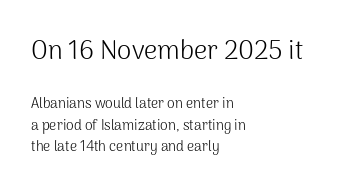
{"italic": "no", "bold": "no", "underline": "no", "align": "left", "line_spacing": "normal", "line_spacing_ratio": 1.55, "letter_spacing": "normal", "letter_spacing_em": 0.0, "larger_block": "first", "size_ratio": 1.86, "glyph_px": 26}
